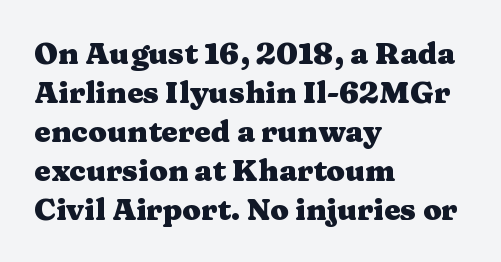
{"serif": "yes", "italic": "no", "bold": "yes", "weight": "heavy", "width": "wide", "stroke_contrast": "medium", "x_height": "medium", "monospaced": "no", "underline": "no", "align": "left", "line_spacing": "normal", "line_spacing_ratio": 1.3, "letter_spacing": "normal", "letter_spacing_em": 0.0, "glyph_px": 30}
